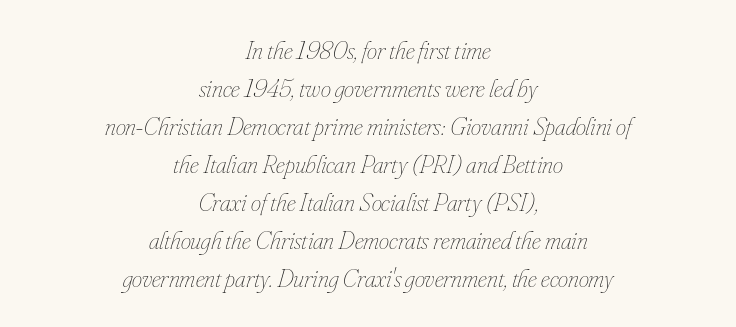
Q: Is the text bold? A: No.
Q: Is the text italic (slanted)? A: Yes, it leans right by about 16 degrees.
Q: Is the text underlined? A: No.
Q: How is the paragraph aligned? A: Centered.
Q: Is the spacing between letters normal or unusually wide? A: Normal.
Q: Is the spacing between lines tight, normal or loose? A: Normal.
